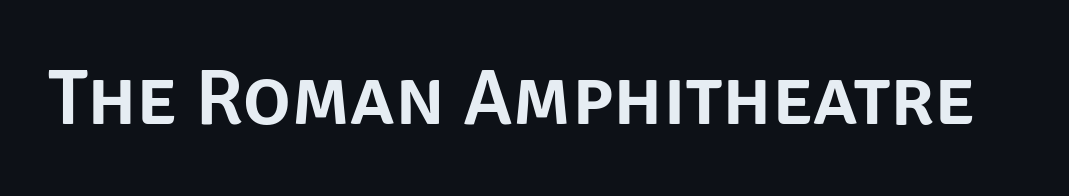
The glyphs in this specimen are sans serif. These lines are rendered in a variable-pitch font. A typesetter would call this zero additional tracking. The area under the type is left untouched. The letters stand upright; this is a roman face.
